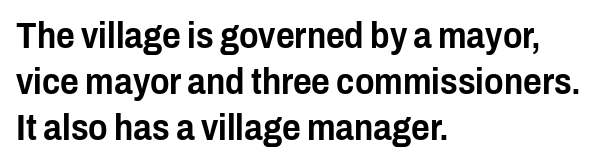
{"serif": "no", "italic": "no", "width": "condensed", "stroke_contrast": "low", "x_height": "medium", "monospaced": "no", "underline": "no", "align": "left", "line_spacing": "normal", "line_spacing_ratio": 1.28, "letter_spacing": "normal", "letter_spacing_em": 0.0, "glyph_px": 36}
